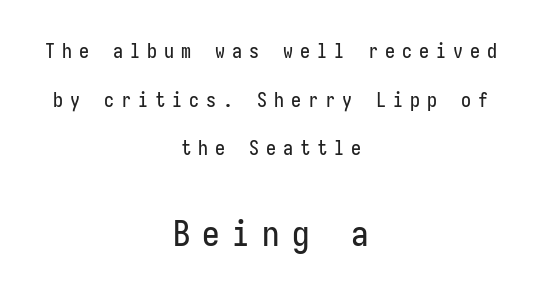
Nobody drew a line under any word here. Horizontally, the lines are justified to the midpoint only. Grotesque or geometric, the face here clearly has no serifs. Quick note: not italic, upright. Whoever set this made the second block the dominant, larger element. Observe the wide spacing: letters keep a clear distance from each other.
